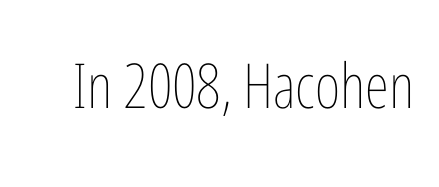
The axis of the letterforms is exactly vertical. Does extra space separate the letters? No, they use regular spacing. Spacing verdict: proportional, widths tailored to each character. The characters are drawn with everyday or finer stroke widths. The string is rendered with underlining switched off.
